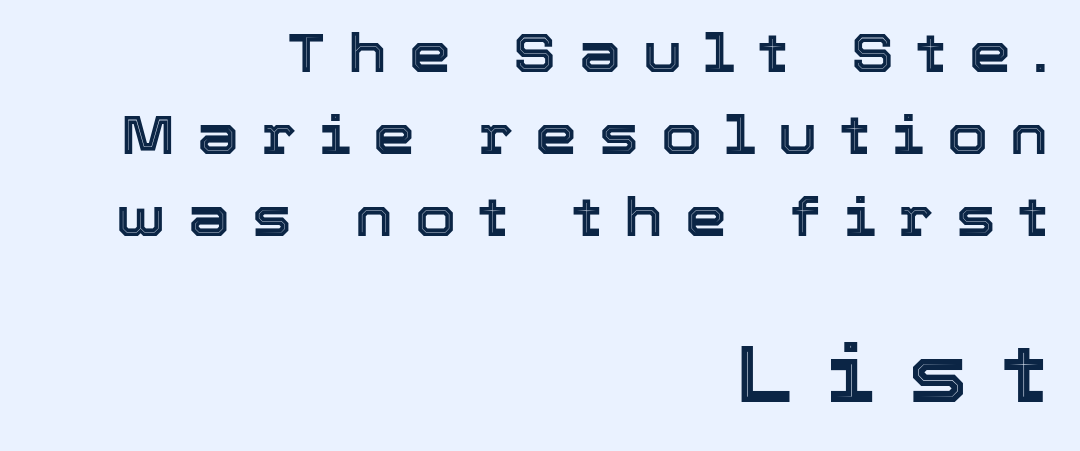
Q: Is the text italic (slanted)? A: No, it is upright.
Q: Is the text underlined? A: No.
Q: How is the paragraph aligned? A: Right-aligned.
Q: Is the spacing between letters normal or unusually wide? A: Unusually wide.
Q: Is the spacing between lines tight, normal or loose? A: Normal.
Q: Which block of text is set in a larger size, the first (top) or the second (bottom)? A: The second (bottom) one.
Q: Width (condensed, normal, or wide)? A: Normal.
Q: x-height? A: Medium.
Q: Monospaced? A: No.
